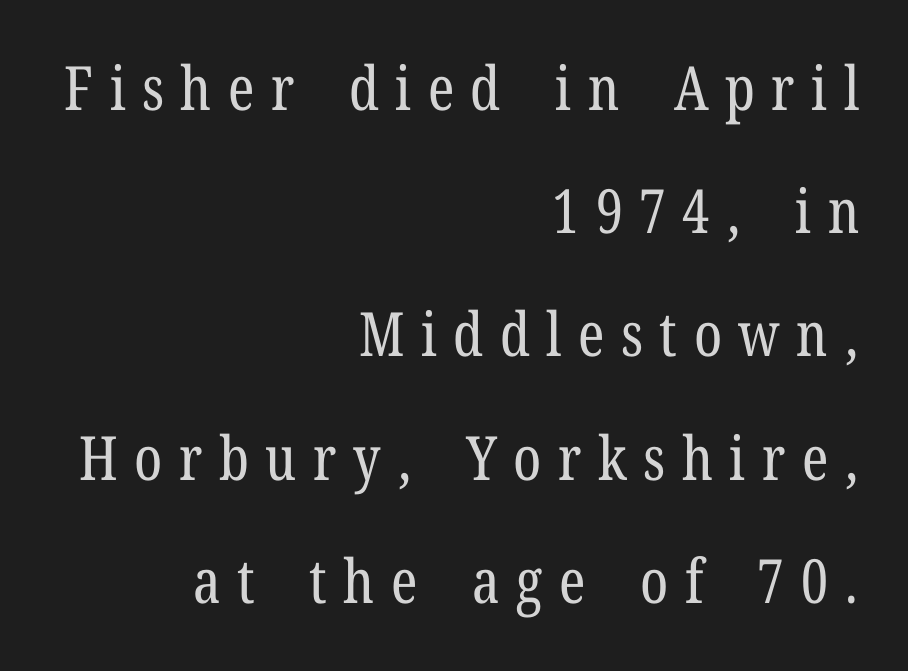
Q: Is the text bold? A: No.
Q: Is the text italic (slanted)? A: No, it is upright.
Q: Is the typeface a serif or a sans-serif typeface? A: Serif.
Q: Is the text underlined? A: No.
Q: How is the paragraph aligned? A: Right-aligned.
Q: Is the spacing between letters normal or unusually wide? A: Unusually wide.
Q: Is the spacing between lines tight, normal or loose? A: Loose.
Q: Width (condensed, normal, or wide)? A: Condensed.
Q: Stroke contrast? A: Low.
Q: x-height? A: Medium.
Q: Monospaced? A: No.
